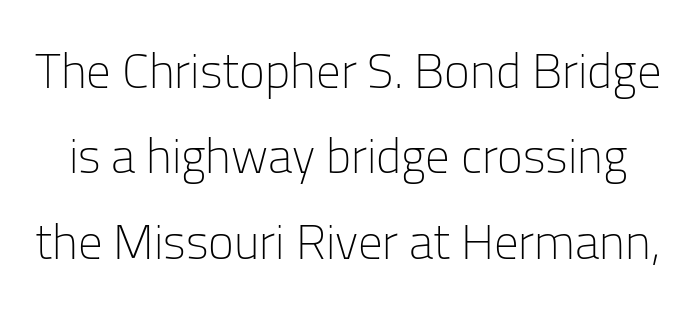
Varying glyph widths throughout — classic text-font behaviour. Typographically, this falls in the sans-serif category. Weight: regular or lighter. The line texture is even and compact thanks to regular tracking.
